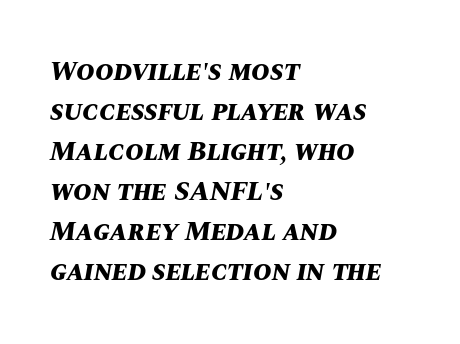
The space between consecutive lines is moderate. Compared with an ordinary text face, these strokes are far heavier — a full bold. In CSS terms this would be text-align: left. Caption: standard tracking, unaltered. Clear beneath every line of the passage.
